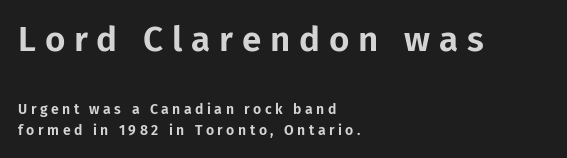
Q: Is the text italic (slanted)? A: No, it is upright.
Q: Is the typeface a serif or a sans-serif typeface? A: Sans-serif.
Q: Is the text underlined? A: No.
Q: How is the paragraph aligned? A: Left-aligned.
Q: Is the spacing between letters normal or unusually wide? A: Unusually wide.
Q: Is the spacing between lines tight, normal or loose? A: Normal.
Q: Which block of text is set in a larger size, the first (top) or the second (bottom)? A: The first (top) one.
Q: Width (condensed, normal, or wide)? A: Normal.
Q: Stroke contrast? A: Low.
Q: x-height? A: Medium.
Q: Monospaced? A: No.
